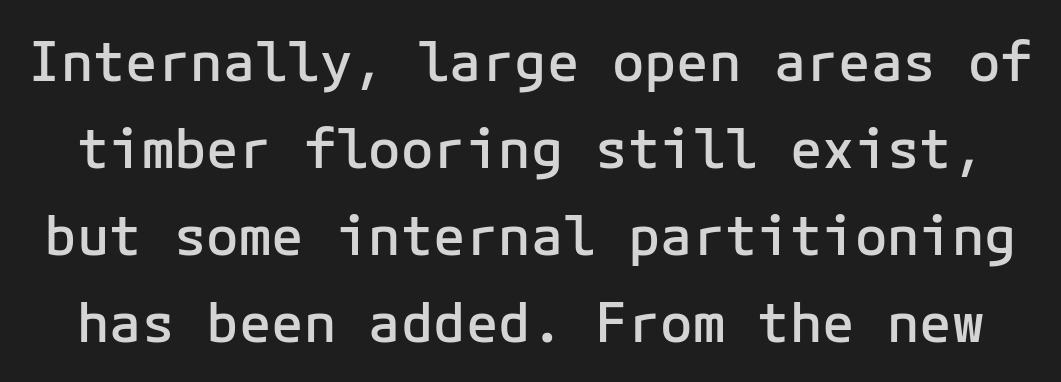
The image shows 54 px semibold sans-serif type, upright, monospaced; set normal line spacing (1.61x), normal letter spacing, not underlined; low stroke contrast and a medium x-height.
